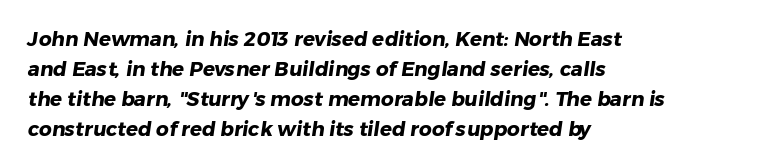
{"bold": "yes", "underline": "no", "align": "left", "line_spacing": "normal", "line_spacing_ratio": 1.5, "letter_spacing": "normal", "letter_spacing_em": 0.0, "glyph_px": 20}
